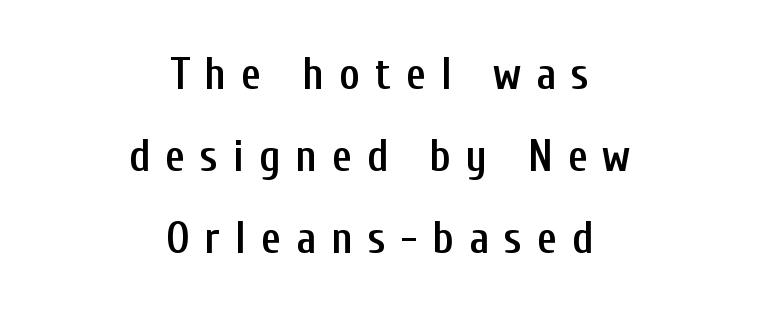
Q: Is the text bold? A: Semi-bold.
Q: Is the text italic (slanted)? A: No, it is upright.
Q: Is the typeface a serif or a sans-serif typeface? A: Sans-serif.
Q: Is the text underlined? A: No.
Q: How is the paragraph aligned? A: Centered.
Q: Is the spacing between letters normal or unusually wide? A: Unusually wide.
Q: Width (condensed, normal, or wide)? A: Condensed.
Q: Stroke contrast? A: Low.
Q: x-height? A: Medium.
Q: Monospaced? A: No.
